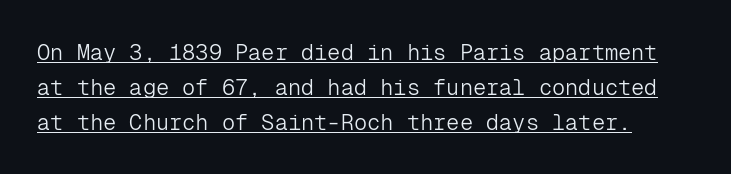
Q: Is the text bold? A: No.
Q: Is the text italic (slanted)? A: No, it is upright.
Q: Is the text underlined? A: Yes.
Q: Is the spacing between letters normal or unusually wide? A: Normal.
Q: Is the spacing between lines tight, normal or loose? A: Normal.
